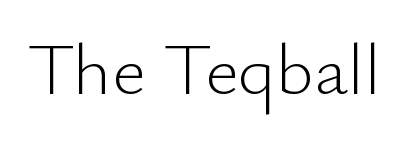
Letterform terminals end flat and unadorned throughout the passage. Spacing verdict: proportional, widths tailored to each character. The foot of each line stays bare and open. A light-to-regular cut is what we see here.
